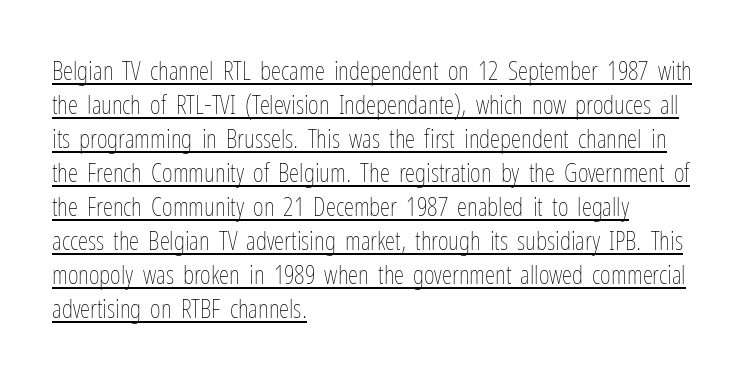
Decoration check: the copy is underlined. No extra ink here — the face is not bold. Every row of glyphs begins at an identical x-position on the left. This rendering leaves character spacing at its baseline value. Every character sits straight up, as roman type does.
